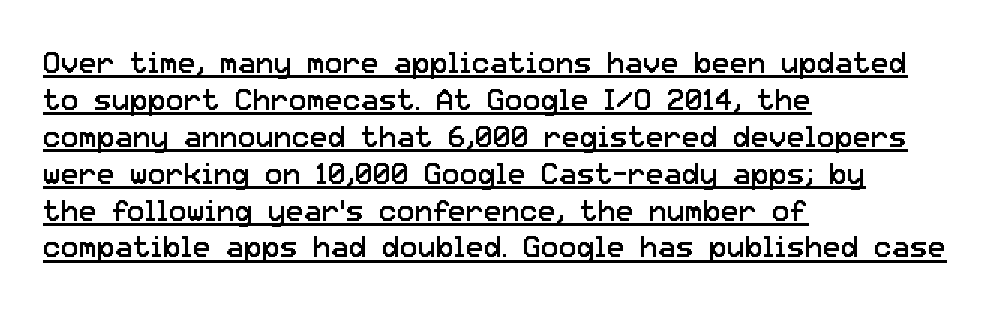
{"serif": "no", "italic": "no", "bold": "no", "weight": "regular", "width": "normal", "stroke_contrast": "low", "x_height": "medium", "monospaced": "no", "underline": "yes", "align": "left", "line_spacing_ratio": 1.23, "letter_spacing": "normal", "letter_spacing_em": 0.0, "glyph_px": 30}
